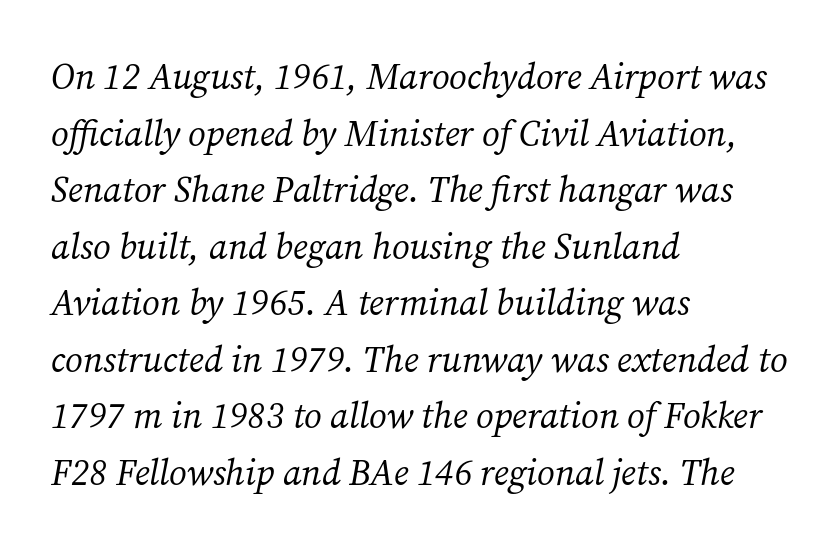
The image shows 36 px regular-weight serif type, italic (leaning right); set left-aligned, normal line spacing (1.57x), normal letter spacing, not underlined; medium stroke contrast and a medium x-height.
